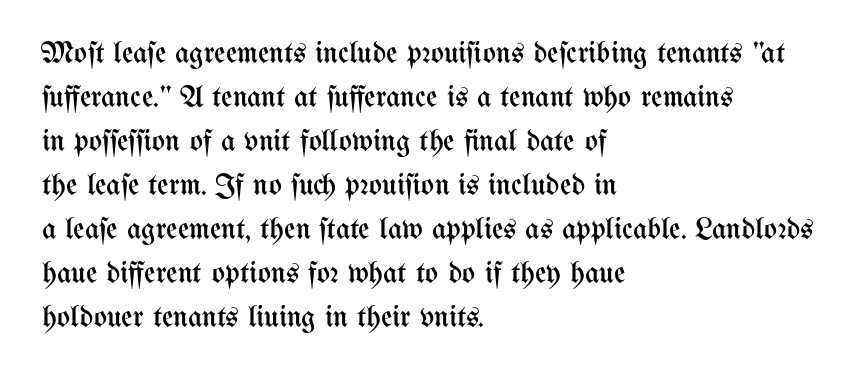
Q: Is the text bold? A: No.
Q: Is the text italic (slanted)? A: No, it is upright.
Q: Is the text underlined? A: No.
Q: How is the paragraph aligned? A: Left-aligned.
Q: Is the spacing between letters normal or unusually wide? A: Normal.
Q: Is the spacing between lines tight, normal or loose? A: Normal.
Q: Width (condensed, normal, or wide)? A: Condensed.
Q: Stroke contrast? A: Medium.
Q: x-height? A: Medium.
Q: Monospaced? A: No.
